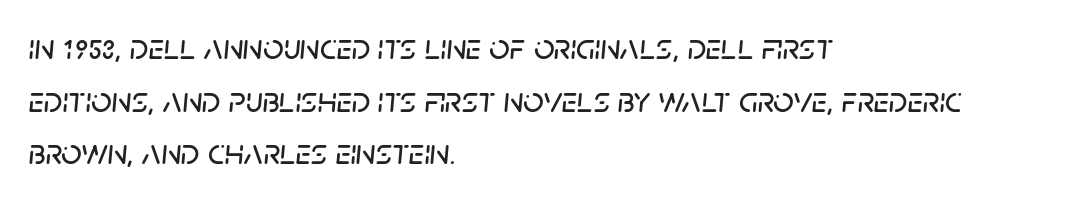
Summary of vertical rhythm: regular, with standard interline spacing. The area under the type is left untouched. Words appear dense and cohesive because spacing is normal. Alignment: flush left. The passage shown leans; its letterforms are oblique. Is this a fixed-width face? No — the glyphs have proportional, varying widths.
